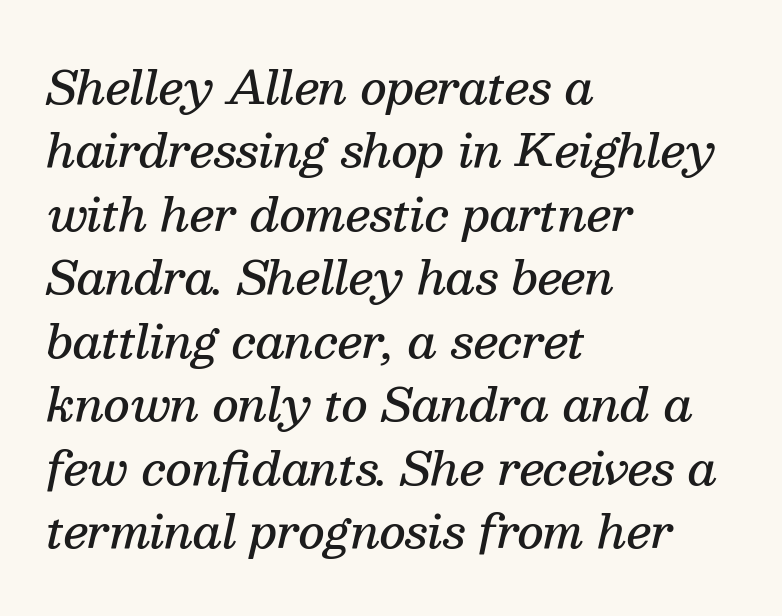
The image shows 45 px semibold serif type, italic (leaning right); set left-aligned, normal line spacing (1.41x), normal letter spacing, not underlined; medium stroke contrast and a medium x-height.
